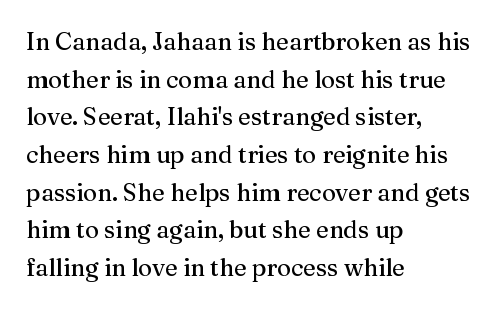
{"italic": "no", "underline": "no", "align": "left", "line_spacing": "normal", "line_spacing_ratio": 1.57, "letter_spacing": "normal", "letter_spacing_em": 0.0, "glyph_px": 24}
